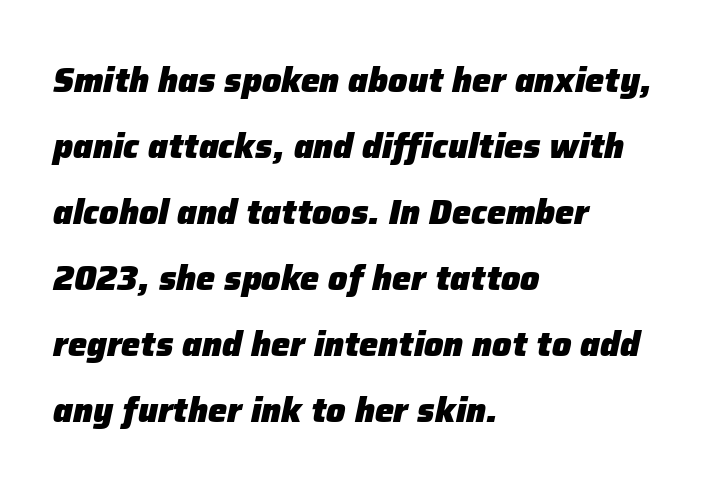
{"italic": "yes", "lean": "right", "slant_degrees": 12, "bold": "yes", "weight": "heavy", "width": "normal", "stroke_contrast": "low", "x_height": "medium", "monospaced": "no", "underline": "no", "align": "left", "line_spacing": "loose", "line_spacing_ratio": 1.94, "letter_spacing": "normal", "letter_spacing_em": 0.0, "glyph_px": 34}
